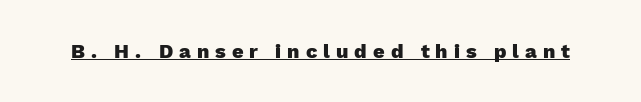
Q: Is the text bold? A: Yes.
Q: Is the text italic (slanted)? A: No, it is upright.
Q: Is the text underlined? A: Yes.
Q: Is the spacing between letters normal or unusually wide? A: Unusually wide.
